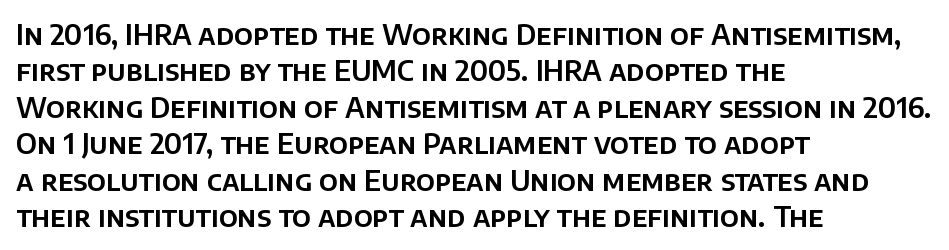
The image shows 28 px sans-serif type, upright; set left-aligned, normal line spacing (1.3x), normal letter spacing, not underlined; low stroke contrast and a large x-height.
